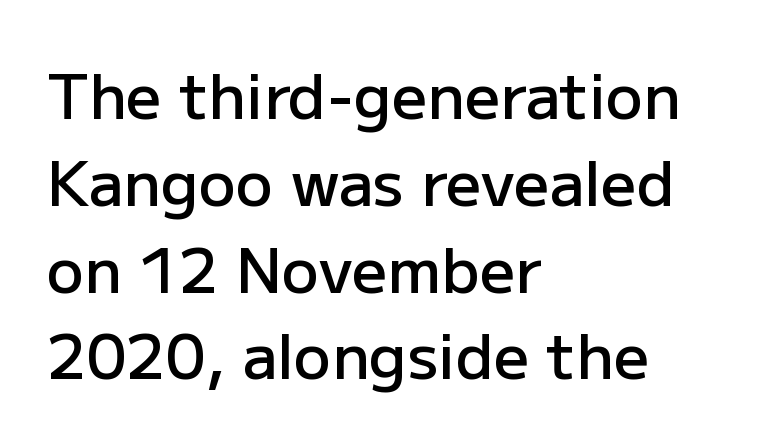
Q: Is the text bold? A: Semi-bold.
Q: Is the text italic (slanted)? A: No, it is upright.
Q: Is the typeface a serif or a sans-serif typeface? A: Sans-serif.
Q: Is the text underlined? A: No.
Q: How is the paragraph aligned? A: Left-aligned.
Q: Is the spacing between letters normal or unusually wide? A: Normal.
Q: Is the spacing between lines tight, normal or loose? A: Normal.
Q: Width (condensed, normal, or wide)? A: Normal.
Q: Stroke contrast? A: Low.
Q: x-height? A: Medium.
Q: Monospaced? A: No.
